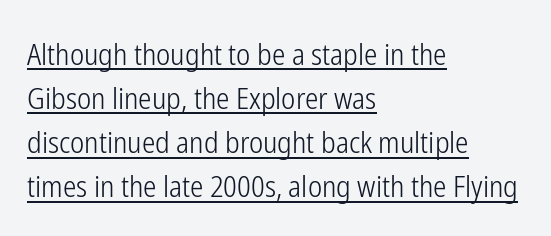
The image shows 30 px light, condensed sans-serif type, upright; set left-aligned, normal line spacing (1.47x), normal letter spacing, underlined; low stroke contrast and a medium x-height.
